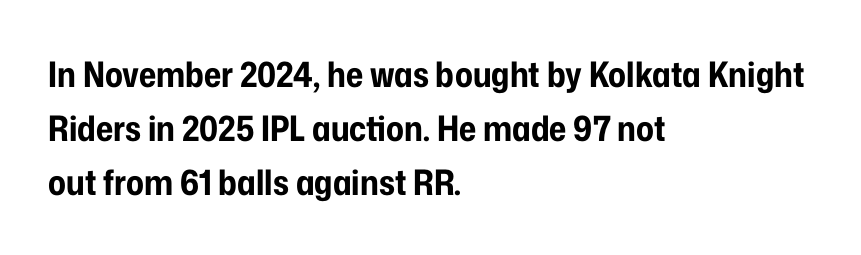
Q: Is the text bold? A: Yes.
Q: Is the text italic (slanted)? A: No, it is upright.
Q: Is the typeface a serif or a sans-serif typeface? A: Sans-serif.
Q: Is the text underlined? A: No.
Q: How is the paragraph aligned? A: Left-aligned.
Q: Is the spacing between letters normal or unusually wide? A: Normal.
Q: Is the spacing between lines tight, normal or loose? A: Normal.
Q: Width (condensed, normal, or wide)? A: Condensed.
Q: Stroke contrast? A: Low.
Q: x-height? A: Medium.
Q: Monospaced? A: No.
